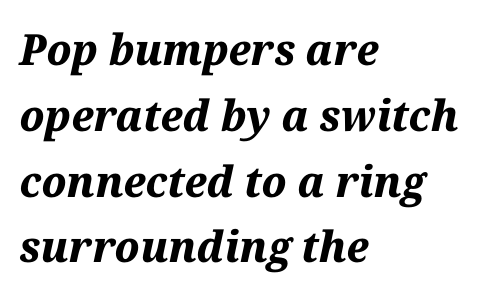
The face used here is rendered with its standard letterfit. Interline gaps are of average width in this sample. Italic? Definitely — the glyphs are oblique. Each line starts at the same left margin while the right side varies. Check under the words: just untouched page.
